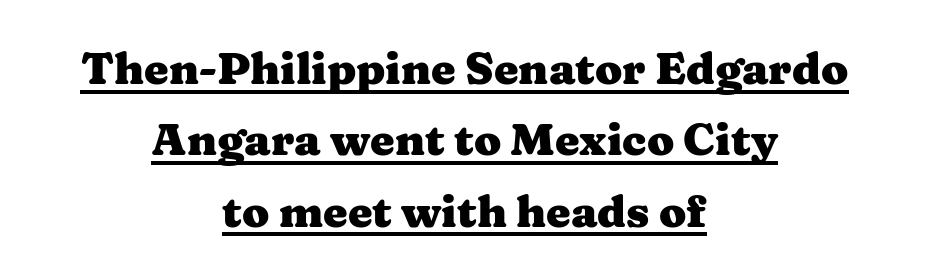
{"serif": "yes", "italic": "no", "bold": "yes", "weight": "heavy", "width": "wide", "stroke_contrast": "medium", "x_height": "medium", "monospaced": "no", "underline": "yes", "align": "center", "line_spacing": "normal", "line_spacing_ratio": 1.62, "letter_spacing": "normal", "letter_spacing_em": 0.0, "glyph_px": 44}
